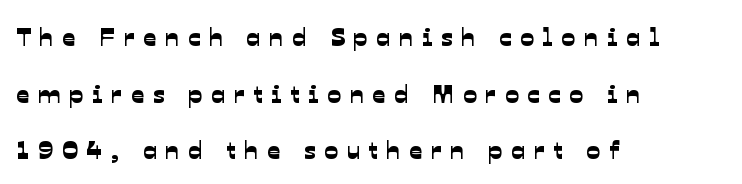
Q: Is the text underlined? A: No.
Q: How is the paragraph aligned? A: Left-aligned.
Q: Is the spacing between letters normal or unusually wide? A: Unusually wide.
Q: Is the spacing between lines tight, normal or loose? A: Loose.
